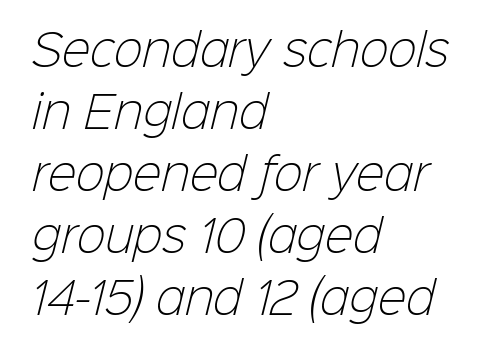
The image shows 43 px light sans-serif type; set left-aligned, normal line spacing (1.44x), normal letter spacing, not underlined; low stroke contrast and a medium x-height.
